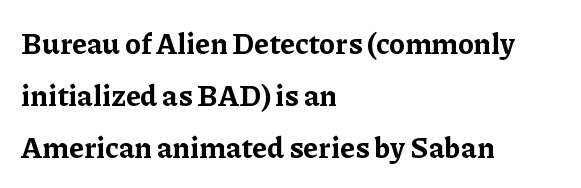
Q: Is the text bold? A: Yes.
Q: Is the text italic (slanted)? A: No, it is upright.
Q: Is the typeface a serif or a sans-serif typeface? A: Serif.
Q: Is the text underlined? A: No.
Q: How is the paragraph aligned? A: Left-aligned.
Q: Is the spacing between letters normal or unusually wide? A: Normal.
Q: Width (condensed, normal, or wide)? A: Normal.
Q: Stroke contrast? A: Low.
Q: x-height? A: Medium.
Q: Monospaced? A: No.
